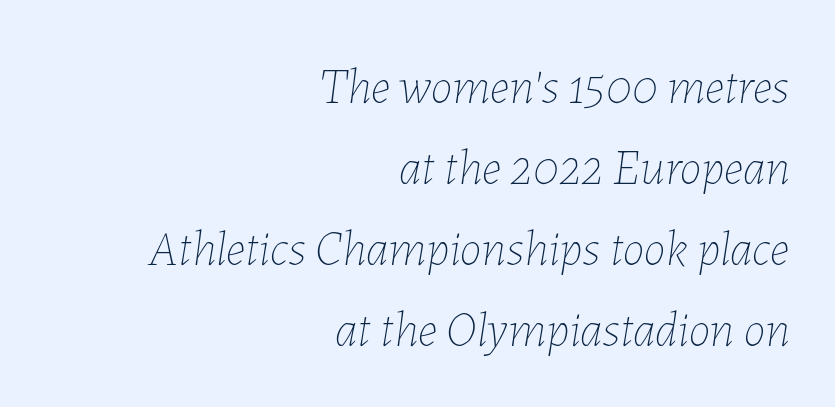
{"italic": "yes", "lean": "right", "slant_degrees": 7, "bold": "no", "weight": "thin", "width": "normal", "stroke_contrast": "low", "x_height": "medium", "monospaced": "no", "underline": "no", "align": "right", "line_spacing": "normal", "line_spacing_ratio": 1.65, "letter_spacing": "normal", "letter_spacing_em": 0.0, "glyph_px": 49}
